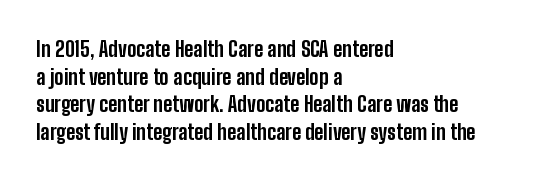
It's the straight-up-and-down kind of type. The words here are not underlined. Summary of vertical rhythm: regular, with standard interline spacing. Alignment: flush left. The rendering keeps characters at their native spacing.
